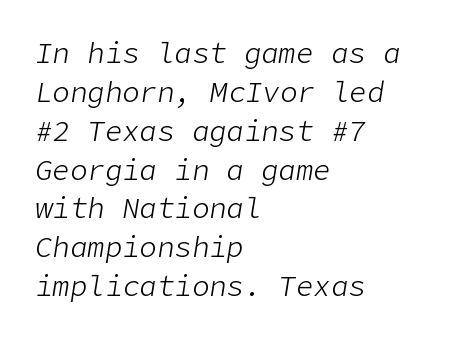
{"italic": "yes", "lean": "right", "slant_degrees": 9, "bold": "no", "weight": "light", "width": "normal", "stroke_contrast": "low", "x_height": "medium", "underline": "no", "align": "left", "line_spacing": "normal", "line_spacing_ratio": 1.34, "letter_spacing": "normal", "letter_spacing_em": 0.0, "glyph_px": 29}
